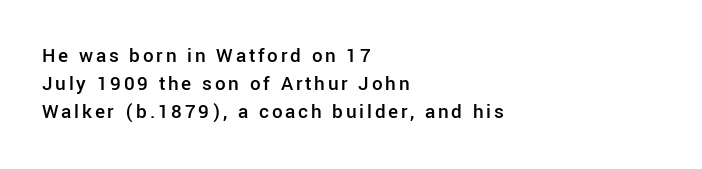
Q: Is the text bold? A: Semi-bold.
Q: Is the text italic (slanted)? A: No, it is upright.
Q: Is the text underlined? A: No.
Q: How is the paragraph aligned? A: Left-aligned.
Q: Is the spacing between lines tight, normal or loose? A: Normal.
